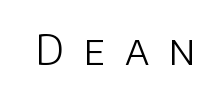
The image shows 42 px light sans-serif type, upright; set unusually wide letter spacing (+0.47 em), not underlined; low stroke contrast and a large x-height.
